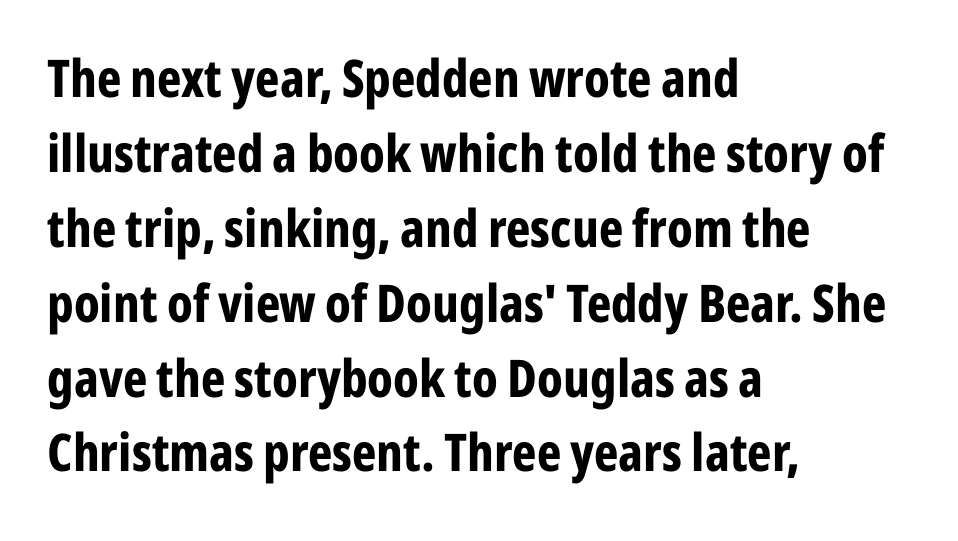
Q: Is the text bold? A: Yes.
Q: Is the text italic (slanted)? A: No, it is upright.
Q: Is the typeface a serif or a sans-serif typeface? A: Sans-serif.
Q: Is the text underlined? A: No.
Q: How is the paragraph aligned? A: Left-aligned.
Q: Is the spacing between letters normal or unusually wide? A: Normal.
Q: Is the spacing between lines tight, normal or loose? A: Normal.
Q: Width (condensed, normal, or wide)? A: Condensed.
Q: Stroke contrast? A: Low.
Q: x-height? A: Medium.
Q: Monospaced? A: No.
